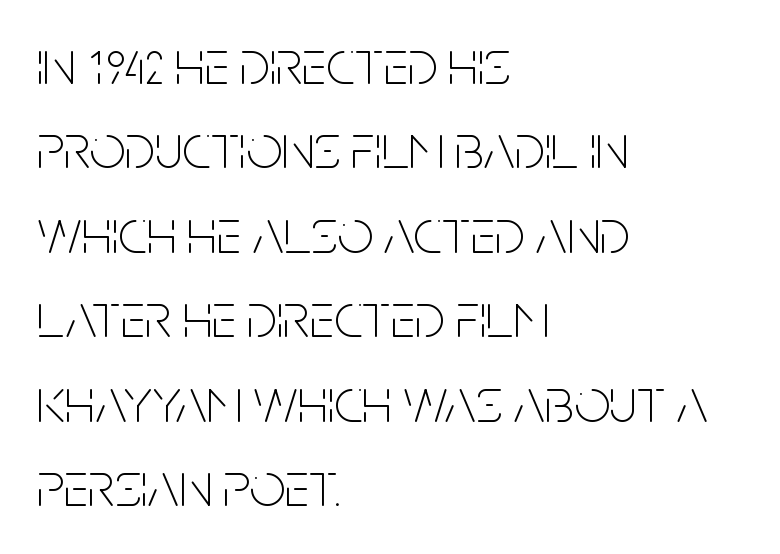
Every character sits straight up, as roman type does. Check where the strokes stop: nothing finishes them off — pure sans. The rag falls on the right side of this text block. Quick note: interline space is typical. The strokes carry an ordinary text weight at most. The passage shown has conventional tracking throughout.
